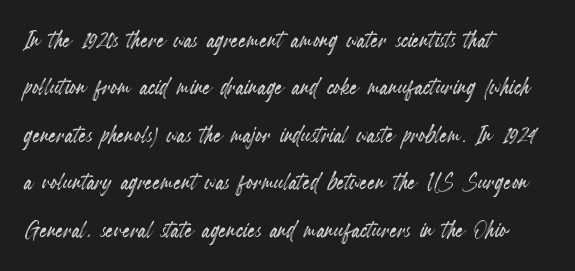
Left-aligned paragraph, ragged on the right. Characters follow at the spacing the type designer built in. Do the characters align in a grid? No, the font is proportional. Interline gaps are of average width in this sample.
